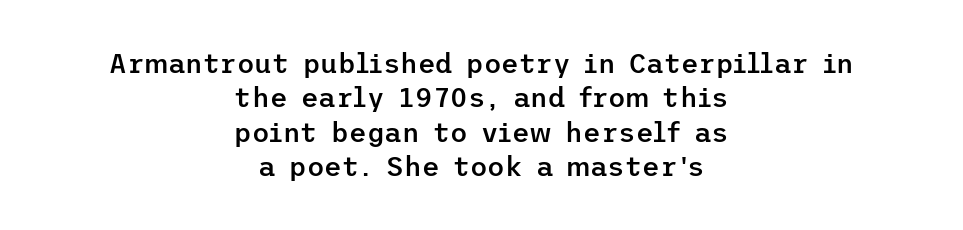
This sample keeps an unexceptional amount of space between lines. The compositor balanced each line on the midline. Typographic density is moderately raised because the face is semibold. The letters stand straight up with perfectly vertical stems. Descenders hang freely into open space. Letter spacing: default.
